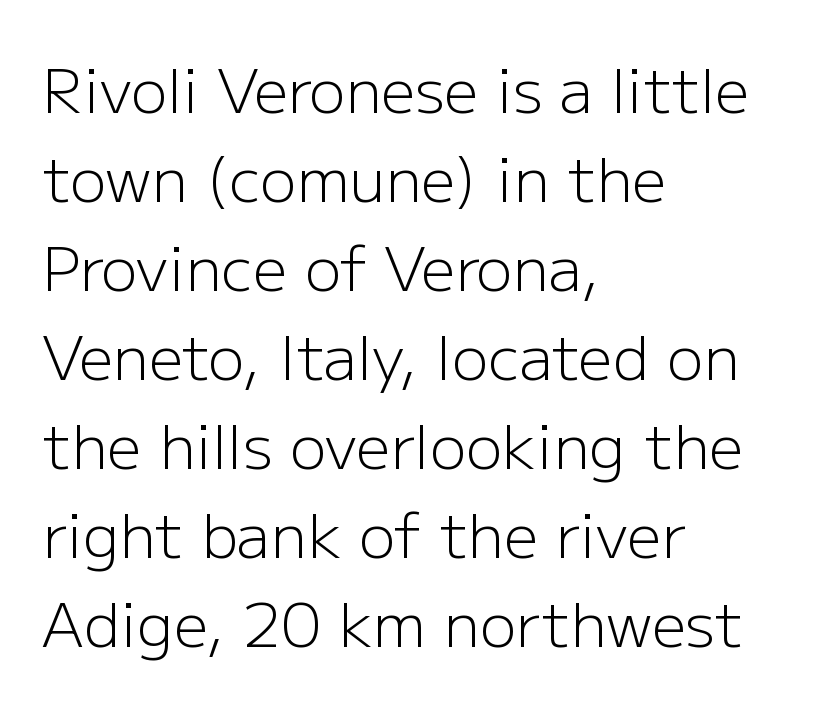
{"serif": "no", "italic": "no", "bold": "no", "weight": "light", "width": "normal", "stroke_contrast": "low", "x_height": "medium", "monospaced": "no", "underline": "no", "align": "left", "line_spacing": "normal", "line_spacing_ratio": 1.46, "letter_spacing": "normal", "letter_spacing_em": 0.0, "glyph_px": 61}
